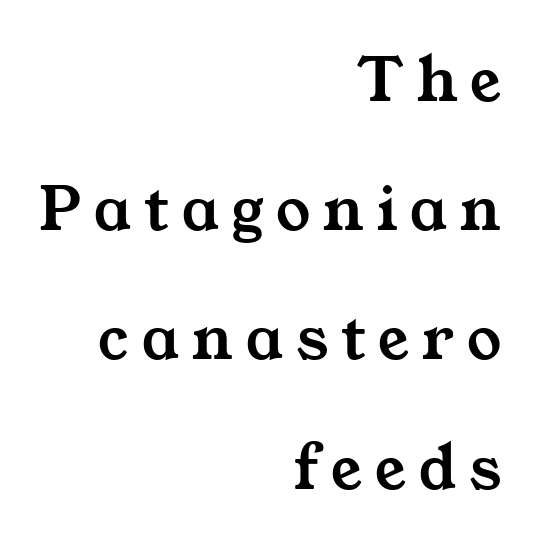
Each line ends at the same right margin while the left side varies. Observe the serifs anchoring each vertical stroke in this sample. The gap between lines stays unmarked. A typesetter would call this proportional, since set widths differ per character. Widely set lines give the paragraph a tall, airy silhouette.
